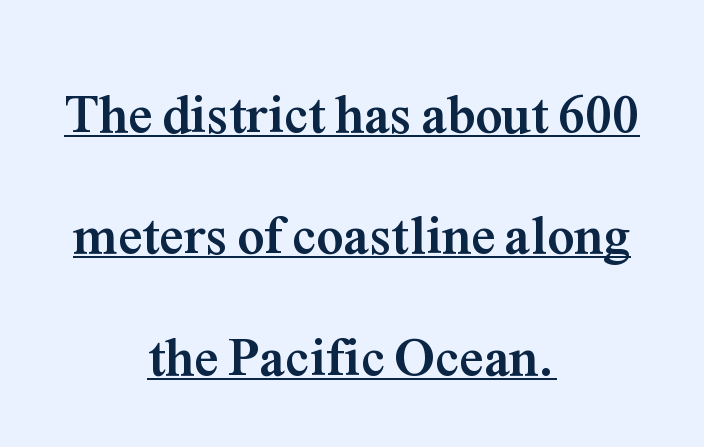
The type is set solid horizontally, with unmodified tracking. Strong, thick strokes mark this as bold type. The letters advance in unequal steps, a hallmark of proportional type. A rule runs beneath these lines of type. Classification — serif. The font's upright variant was chosen for this text.
